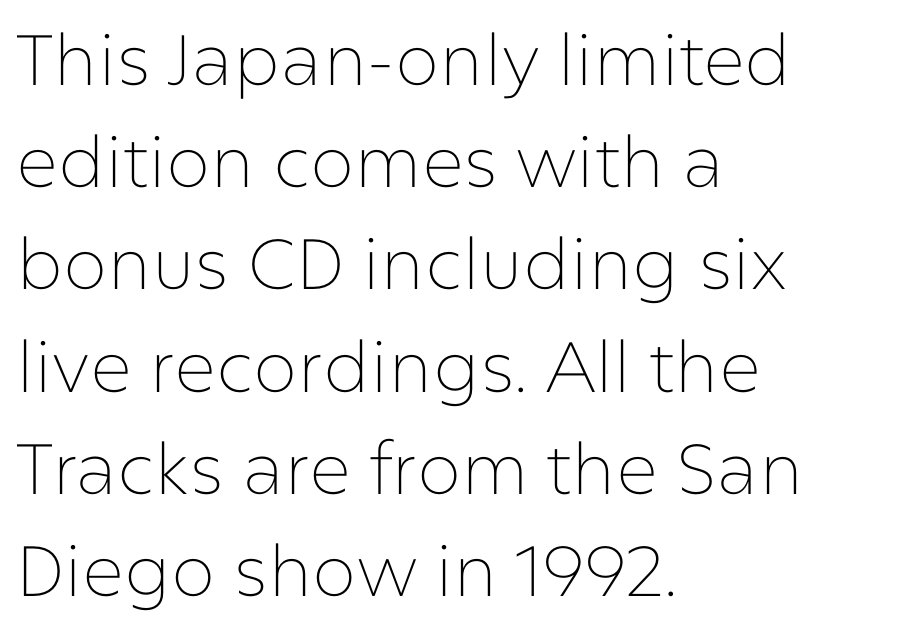
{"serif": "no", "italic": "no", "bold": "no", "weight": "thin", "width": "normal", "stroke_contrast": "low", "x_height": "medium", "monospaced": "no", "underline": "no", "align": "left", "line_spacing": "normal", "line_spacing_ratio": 1.44, "letter_spacing": "normal", "letter_spacing_em": 0.0, "glyph_px": 71}
